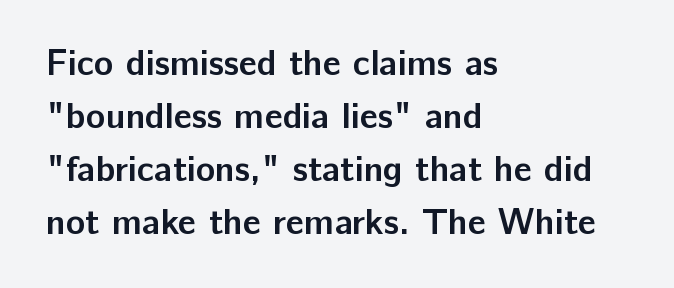
The image shows 36 px semibold sans-serif type, upright; set left-aligned, normal line spacing (1.47x), normal letter spacing, not underlined; low stroke contrast and a medium x-height.
